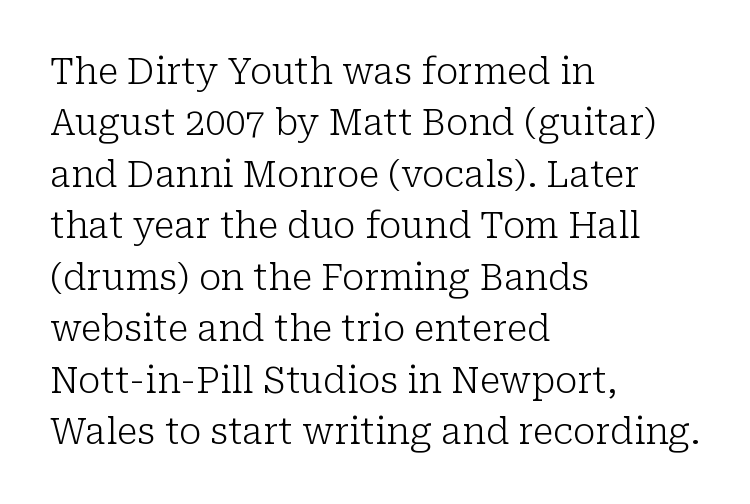
The font family rendered here belongs to the serif group. You could not count columns in this text — the font is proportionally spaced. Compared with typical paragraphs, the rows here are spaced about the same. It's the straight-up-and-down kind of type. Students, note that the glyphs here touch the page at normal intervals.
